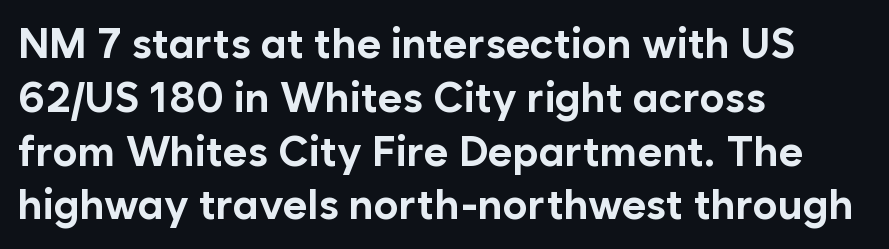
Here the glyphs are tracked normally, forming tight word shapes. The face used here is a sans, in the tradition of grotesques and geometrics. Proportional: the letters do not fall into vertical columns. This rendering uses left alignment, leaving the right contour irregular.
